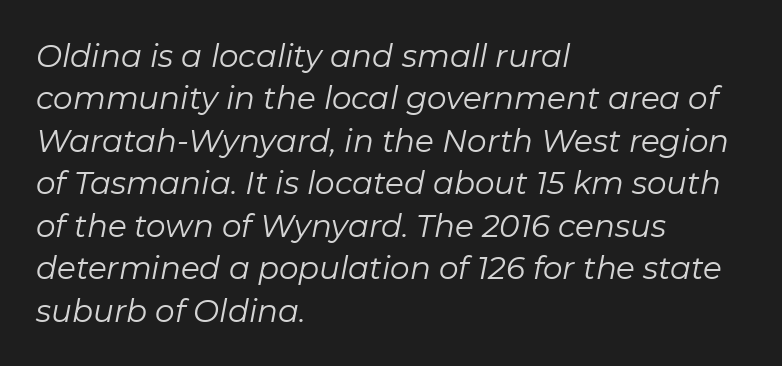
Regular leading. Stroke mass is kept to a normal reading level or below. Only glyphs here, with clear space below each row. Note the varied advance widths — an 'i' is clearly narrower than an 'm'.
